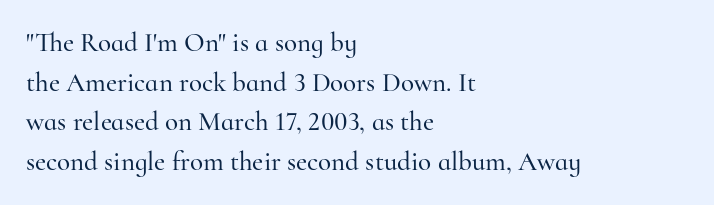
Reading down the column, the eye jumps a familiar distance to each next line. The gaps between neighbouring characters are ordinary and unremarkable. Every character sits straight up, as roman type does. These lines stack with their left ends in a neat column. Bare-footed words on every line.
